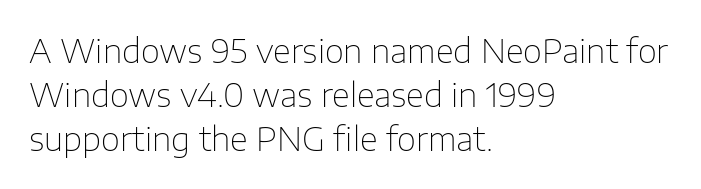
The image shows 33 px thin sans-serif type, upright; set left-aligned, normal line spacing (1.34x), normal letter spacing, not underlined; low stroke contrast and a medium x-height.
